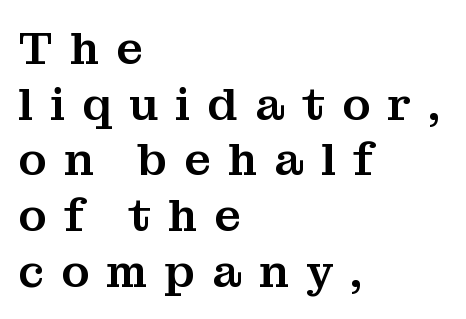
The image shows 46 px serif type, upright; set left-aligned, line spacing 1.21x, unusually wide letter spacing (+0.37 em), not underlined; medium stroke contrast and a medium x-height.
